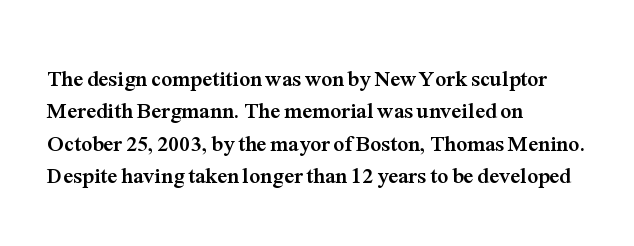
This block has exactly the height ordinary leading produces. A roman cut, with each character standing at attention. Typesetter's note: full bold, strokes at maximum text heaviness. The rendering anchors every line to the left-hand side.
